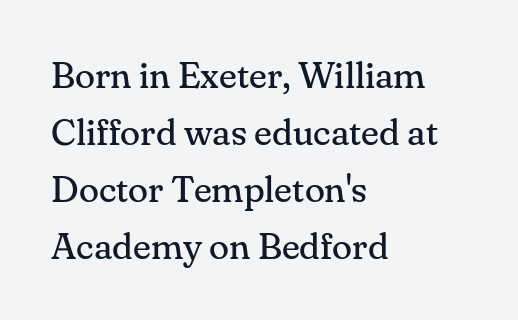
Q: Is the text bold? A: No.
Q: Is the text italic (slanted)? A: No, it is upright.
Q: Is the typeface a serif or a sans-serif typeface? A: Serif.
Q: Is the text underlined? A: No.
Q: How is the paragraph aligned? A: Left-aligned.
Q: Is the spacing between letters normal or unusually wide? A: Normal.
Q: Is the spacing between lines tight, normal or loose? A: Normal.
Q: Width (condensed, normal, or wide)? A: Normal.
Q: Stroke contrast? A: Medium.
Q: x-height? A: Small.
Q: Monospaced? A: No.
